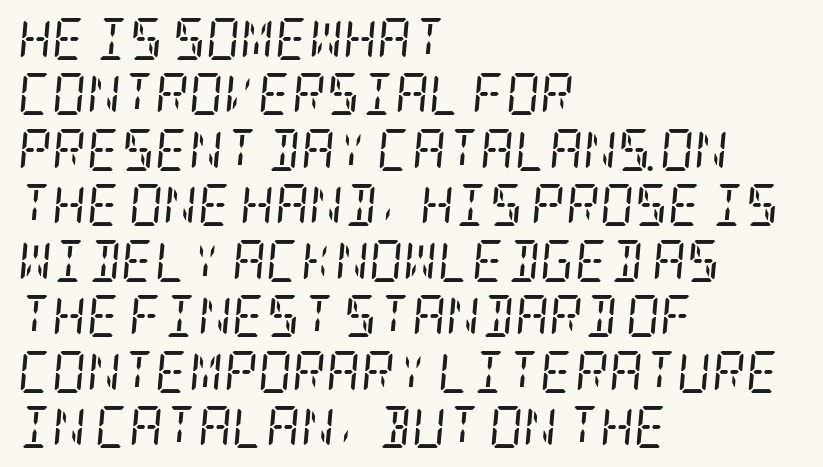
The cut favours lightness, reaching ordinary text weight at its darkest. The type is set solid horizontally, with unmodified tracking. Quick note: interline space is typical. Designer's note — italics engaged.
